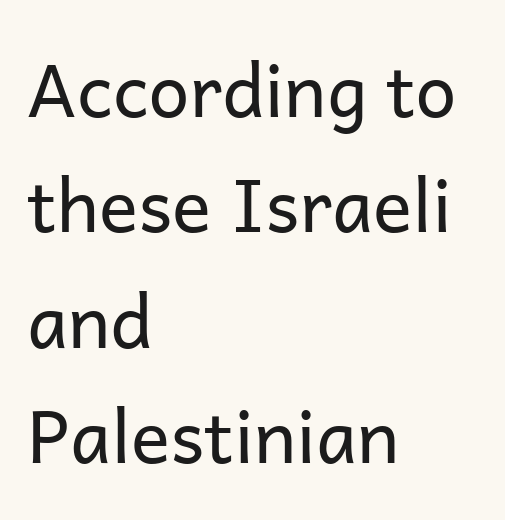
The image shows 73 px regular-weight sans-serif type, upright; set left-aligned, normal line spacing (1.58x), normal letter spacing, not underlined; low stroke contrast and a medium x-height.
